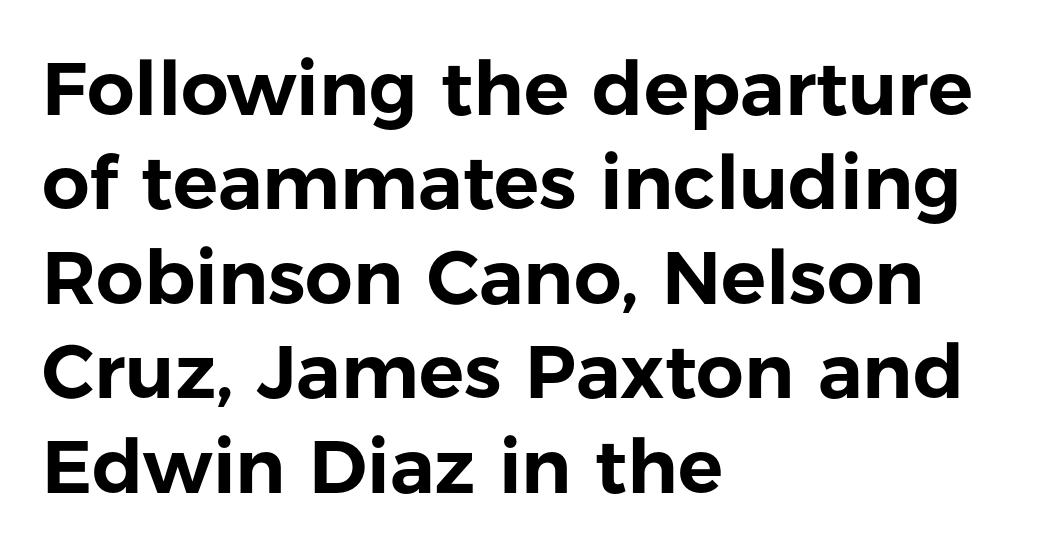
The image shows 75 px sans-serif type, upright; set left-aligned, normal line spacing (1.26x), normal letter spacing, not underlined; low stroke contrast and a medium x-height.
